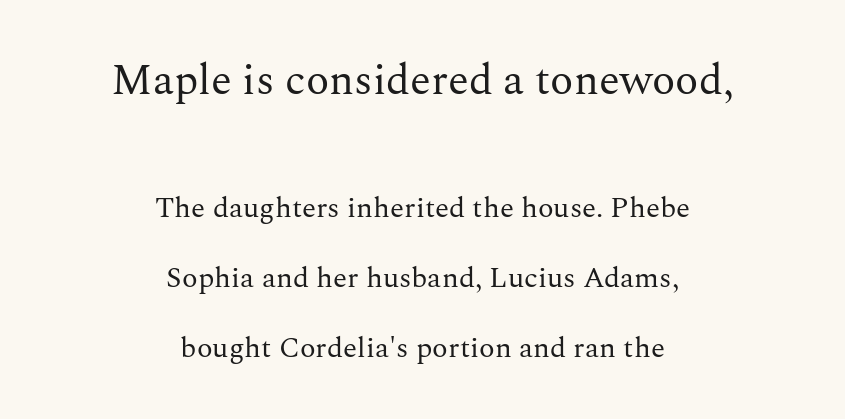
The image shows 43 px regular-weight serif type, upright; set centered, loose line spacing (2.41x), normal letter spacing, not underlined; the first (top) block is 1.48x larger; medium stroke contrast and a medium x-height.
